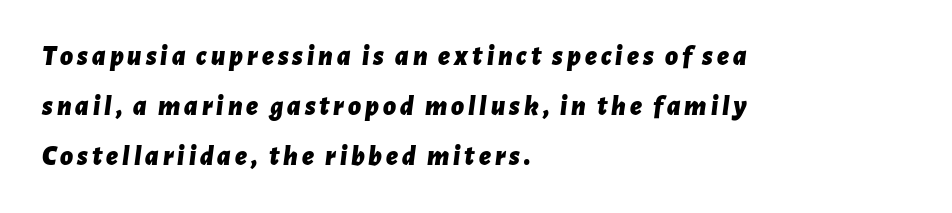
In terms of posture, this sample is oblique. The typesetting leans heavy: a genuine bold. Plain, unruled lines of type. Note the varied advance widths — an 'i' is clearly narrower than an 'm'.
